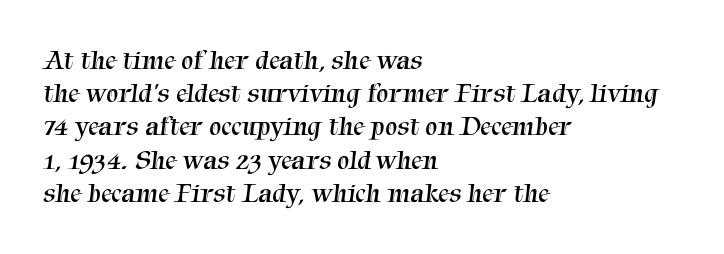
Q: Is the text bold? A: No.
Q: Is the text underlined? A: No.
Q: How is the paragraph aligned? A: Left-aligned.
Q: Is the spacing between letters normal or unusually wide? A: Normal.
